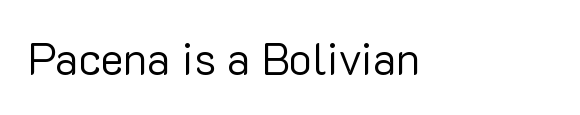
Is the block centered? No — it sits flush against the left margin. Spacing verdict: proportional, widths tailored to each character. Unbolded letterforms with no extra heft. The text was rendered using a sans face with plain stroke endings. Type without underlining.
